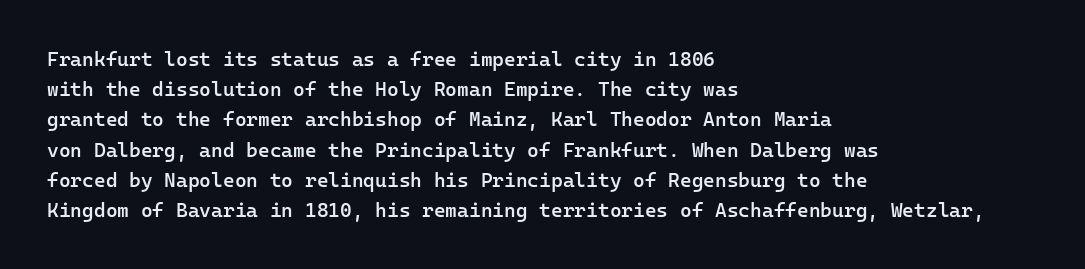
Q: Is the text bold? A: Semi-bold.
Q: Is the text italic (slanted)? A: No, it is upright.
Q: Is the text underlined? A: No.
Q: How is the paragraph aligned? A: Left-aligned.
Q: Is the spacing between letters normal or unusually wide? A: Normal.
Q: Is the spacing between lines tight, normal or loose? A: Normal.
